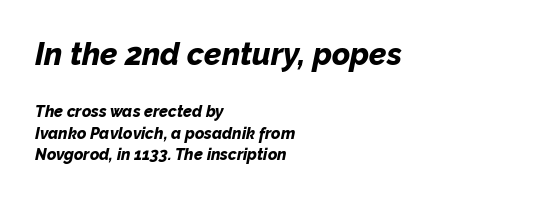
The image shows 31 px bold type, italic (leaning right); set left-aligned, normal line spacing (1.34x), normal letter spacing, not underlined; the first (top) block is 1.94x larger; low stroke contrast and a medium x-height.
